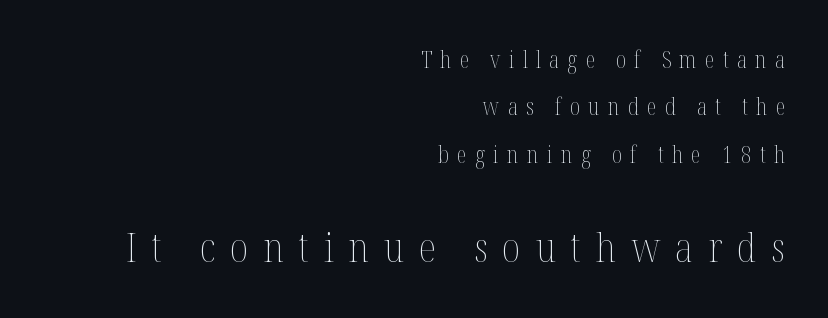
The image shows 41 px thin, condensed type, upright; set right-aligned, loose line spacing (2.06x), unusually wide letter spacing (+0.36 em), not underlined; the second (bottom) block is 1.78x larger; medium stroke contrast and a medium x-height.
